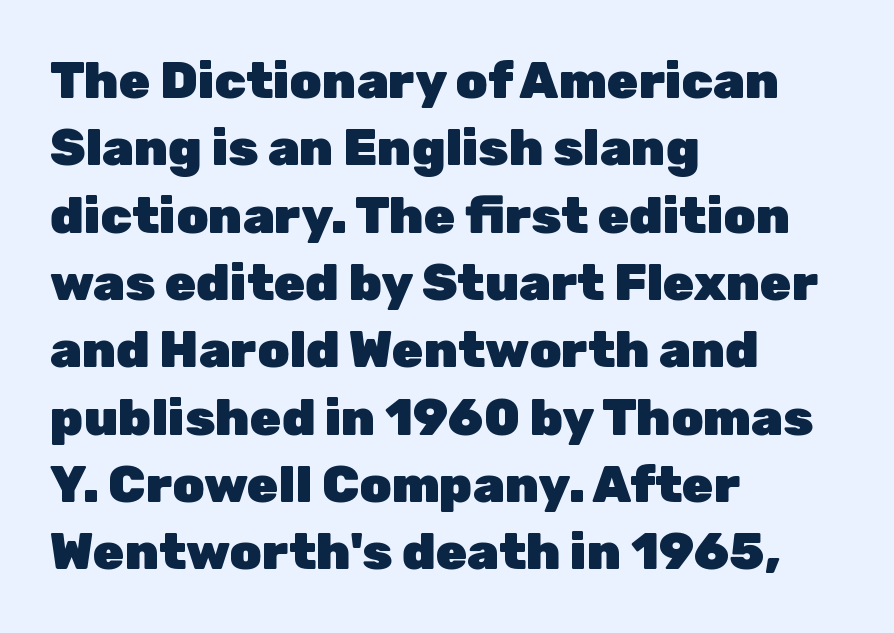
Letterform terminals end flat and unadorned throughout the passage. Check the space under the baseline: it is left empty. A normal amount of white space separates one row of letters from the next. A dark, heavy texture on the line: the type is bold. Spacing verdict: proportional, widths tailored to each character. The typesetter chose a ragged-right arrangement here.
